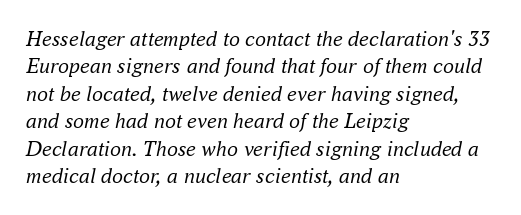
These lines are set flush left with a ragged right edge. Observe the ordinary spacing: letters are neighbours, not strangers. Rows of type keep a routine distance in the vertical direction. Type without underlining. It's the slanting kind of type.
